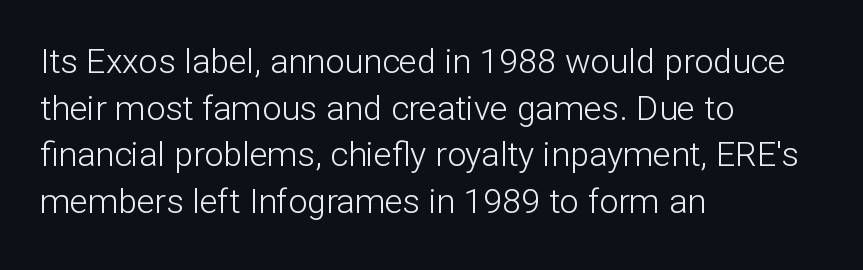
This is not heavy type; no bold has been used. Where is the straight margin? On the left. You can tell it's not italic because the verticals are truly vertical. Typographically, this falls in the sans-serif category.
